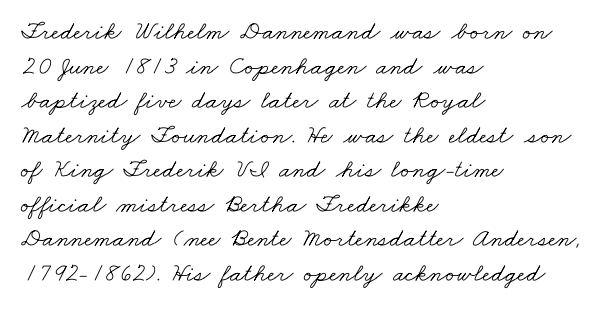
The passage shown stacks its lines at a standard gap. The lines in this sample share a left origin and differ only in where they stop. Words appear dense and cohesive because spacing is normal. Only glyphs here, with clear space below each row. Ink coverage per letter is moderate at most.
